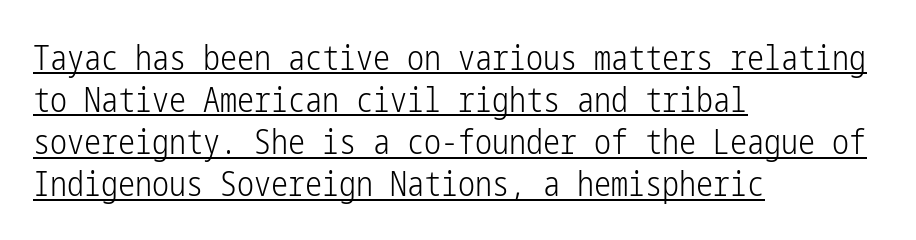
The image shows 34 px light, condensed sans-serif type, upright; set left-aligned, line spacing 1.24x, normal letter spacing, underlined; low stroke contrast and a medium x-height.
